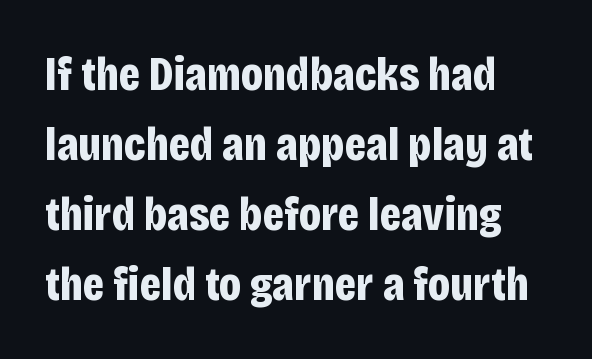
This is the regular roman posture of the typeface. Anything drawn beneath the words? Only blank space. Spacing between characters is what you'd get straight out of the box. These lines sit exactly where default settings would place them.
